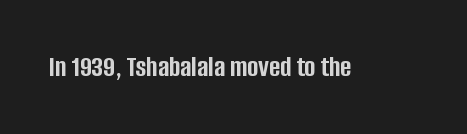
{"serif": "no", "italic": "no", "bold": "yes", "weight": "semibold", "width": "condensed", "stroke_contrast": "low", "x_height": "large", "monospaced": "no", "underline": "no", "letter_spacing": "normal", "letter_spacing_em": 0.0, "glyph_px": 30}
